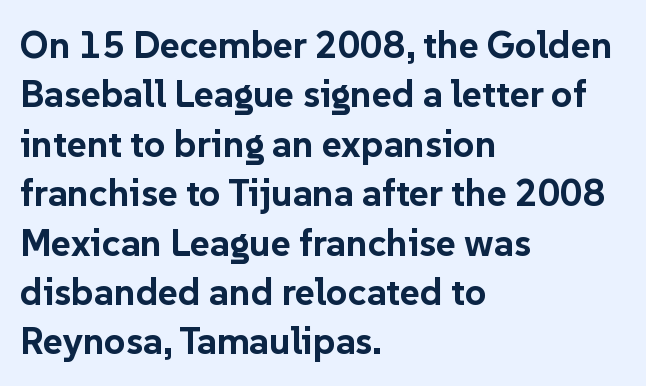
The image shows 38 px bold sans-serif type, upright; set left-aligned, normal line spacing (1.3x), normal letter spacing, not underlined; low stroke contrast and a medium x-height.
